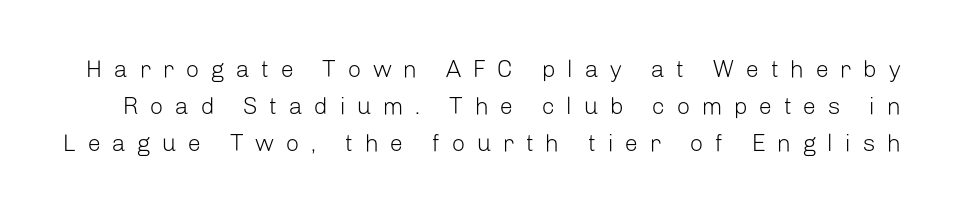
Q: Is the text bold? A: No.
Q: Is the text italic (slanted)? A: No, it is upright.
Q: Is the text underlined? A: No.
Q: Is the spacing between letters normal or unusually wide? A: Unusually wide.
Q: Is the spacing between lines tight, normal or loose? A: Normal.
